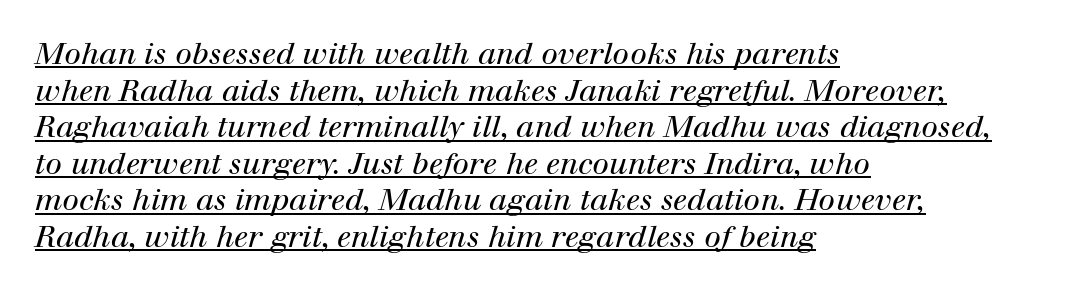
Q: Is the text bold? A: No.
Q: Is the text italic (slanted)? A: Yes, it leans right by about 12 degrees.
Q: Is the typeface a serif or a sans-serif typeface? A: Serif.
Q: Is the text underlined? A: Yes.
Q: How is the paragraph aligned? A: Left-aligned.
Q: Is the spacing between letters normal or unusually wide? A: Normal.
Q: Width (condensed, normal, or wide)? A: Normal.
Q: Stroke contrast? A: High.
Q: x-height? A: Medium.
Q: Monospaced? A: No.
